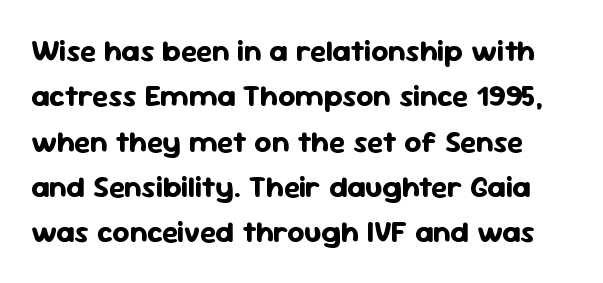
Q: Is the text bold? A: Yes.
Q: Is the text italic (slanted)? A: No, it is upright.
Q: Is the typeface a serif or a sans-serif typeface? A: Sans-serif.
Q: Is the text underlined? A: No.
Q: Is the spacing between letters normal or unusually wide? A: Normal.
Q: Is the spacing between lines tight, normal or loose? A: Normal.
Q: Width (condensed, normal, or wide)? A: Normal.
Q: Stroke contrast? A: Low.
Q: x-height? A: Medium.
Q: Monospaced? A: No.
